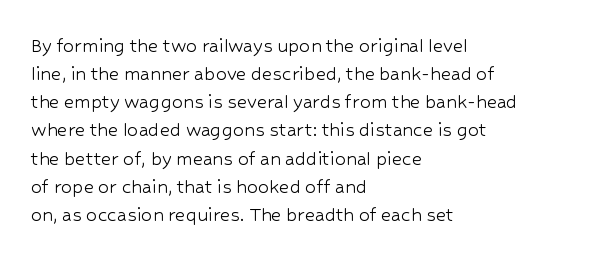
Normally led — the rows are evenly, conventionally spaced. Underlining? Definitely not there. The axis of the letterforms is exactly vertical. The passage is arranged the way most books set body copy — flush left. Default kerning and tracking; the words read as compact shapes.
